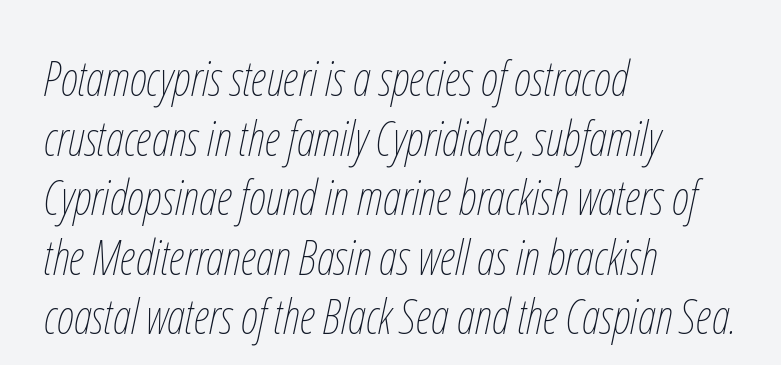
Would a proofreader flag this as italicized? Yes. This sample has the flowing, uneven cadence of proportional lettering. Here the glyphs are tracked normally, forming tight word shapes. The paragraph shown leans on its left margin. The specimen omits any rule beneath the text block's lines. Ink coverage per letter is moderate at most.
